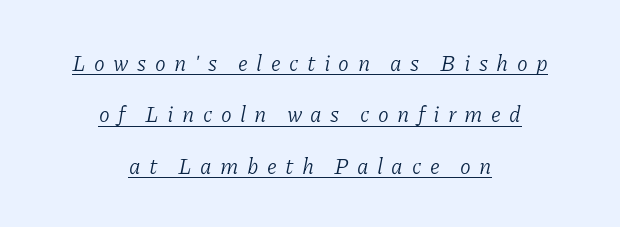
{"italic": "yes", "lean": "right", "slant_degrees": 11, "bold": "no", "underline": "yes", "align": "center", "line_spacing": "loose", "line_spacing_ratio": 2.34, "letter_spacing": "wide", "letter_spacing_em": 0.38, "glyph_px": 22}
